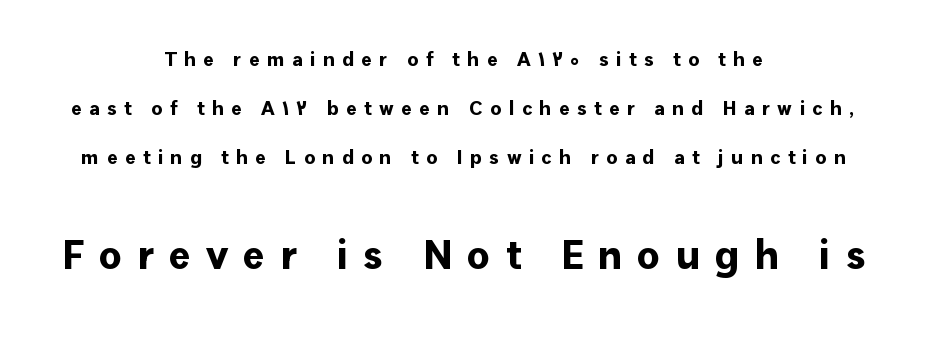
The image shows 41 px bold sans-serif type, upright; set centered, loose line spacing (2.44x), unusually wide letter spacing (+0.37 em), not underlined; the second (bottom) block is 2.05x larger; low stroke contrast and a medium x-height.
